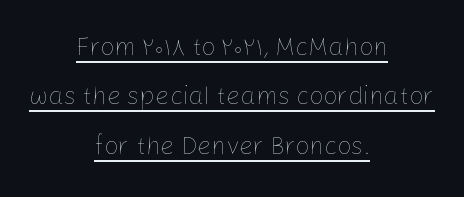
The image shows 25 px text type, upright; set centered, loose line spacing (1.98x), normal letter spacing, underlined.
